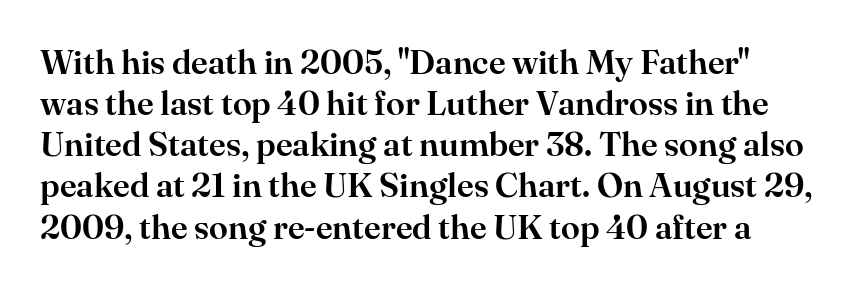
{"serif": "yes", "italic": "no", "width": "normal", "stroke_contrast": "high", "x_height": "small", "monospaced": "no", "underline": "no", "line_spacing_ratio": 1.21, "letter_spacing": "normal", "letter_spacing_em": 0.0, "glyph_px": 34}
